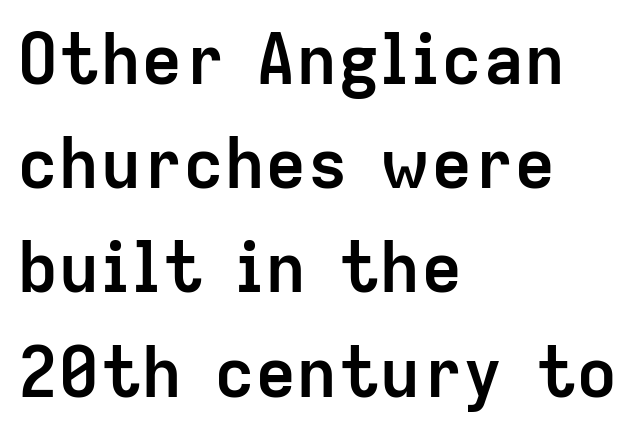
Q: Is the text bold? A: Yes.
Q: Is the text italic (slanted)? A: No, it is upright.
Q: Is the typeface a serif or a sans-serif typeface? A: Sans-serif.
Q: Is the text underlined? A: No.
Q: How is the paragraph aligned? A: Left-aligned.
Q: Is the spacing between letters normal or unusually wide? A: Normal.
Q: Is the spacing between lines tight, normal or loose? A: Normal.
Q: Width (condensed, normal, or wide)? A: Normal.
Q: Stroke contrast? A: Low.
Q: x-height? A: Medium.
Q: Monospaced? A: No.
